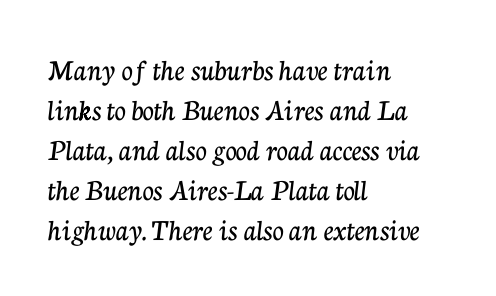
Observe the serifs anchoring each vertical stroke in this sample. Compared with typical paragraphs, the rows here are spaced about the same. A bare baseline throughout the passage.
